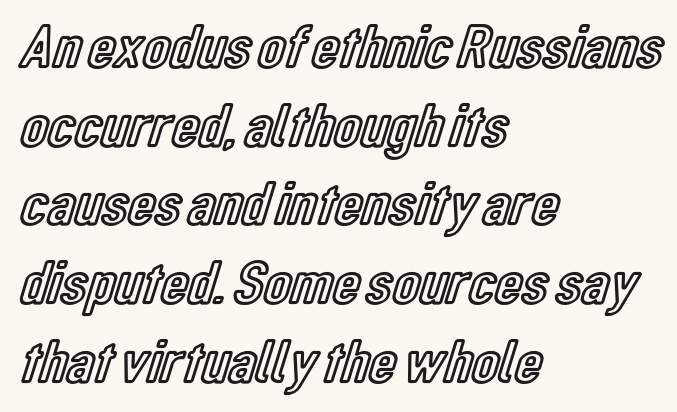
The image shows 62 px condensed type; set left-aligned, normal line spacing (1.27x), normal letter spacing, not underlined; a medium x-height.
